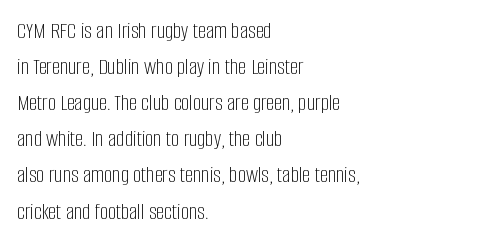
The image shows 23 px text type, upright; set left-aligned, normal line spacing (1.57x), normal letter spacing, not underlined.
